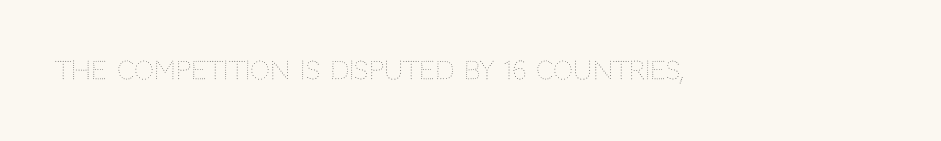
{"italic": "no", "bold": "no", "underline": "no", "letter_spacing": "normal", "letter_spacing_em": 0.0, "glyph_px": 25}
